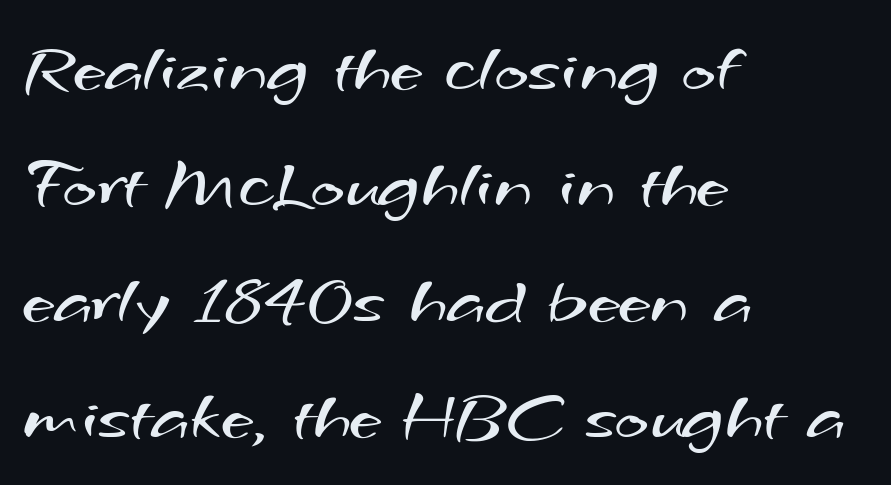
The image shows 73 px regular-weight, wide sans-serif type; set left-aligned, normal line spacing (1.59x), normal letter spacing, not underlined; medium stroke contrast and a small x-height.
